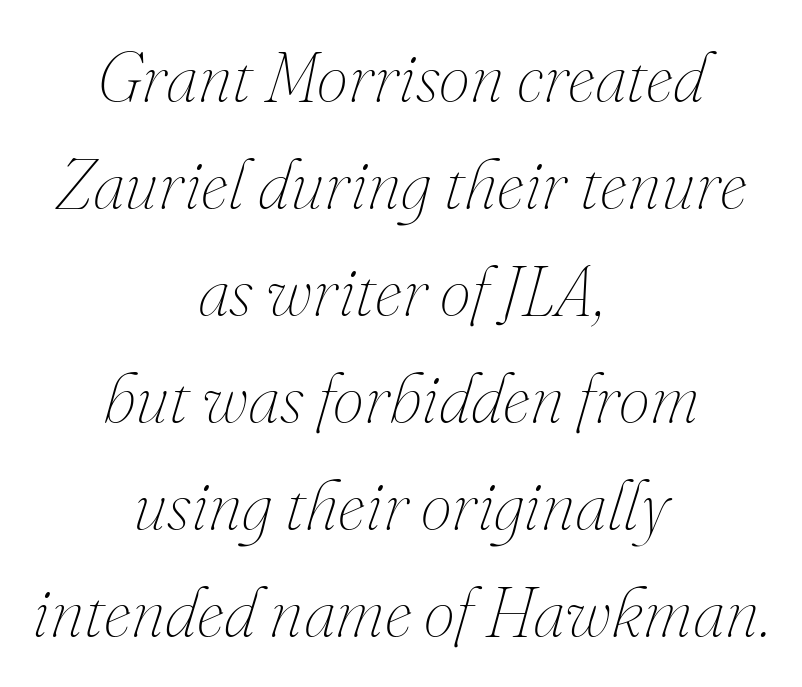
The image shows 70 px thin type, italic (leaning right); set centered, normal line spacing (1.53x), normal letter spacing, not underlined; medium stroke contrast and a small x-height.
